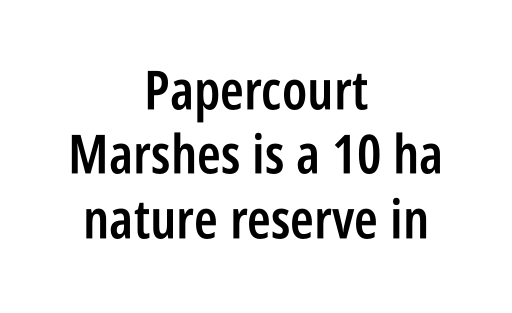
{"serif": "no", "italic": "no", "bold": "semi", "weight": "semibold", "width": "condensed", "stroke_contrast": "low", "x_height": "large", "monospaced": "no", "underline": "no", "align": "center", "line_spacing_ratio": 1.19, "letter_spacing": "normal", "letter_spacing_em": 0.0, "glyph_px": 54}
